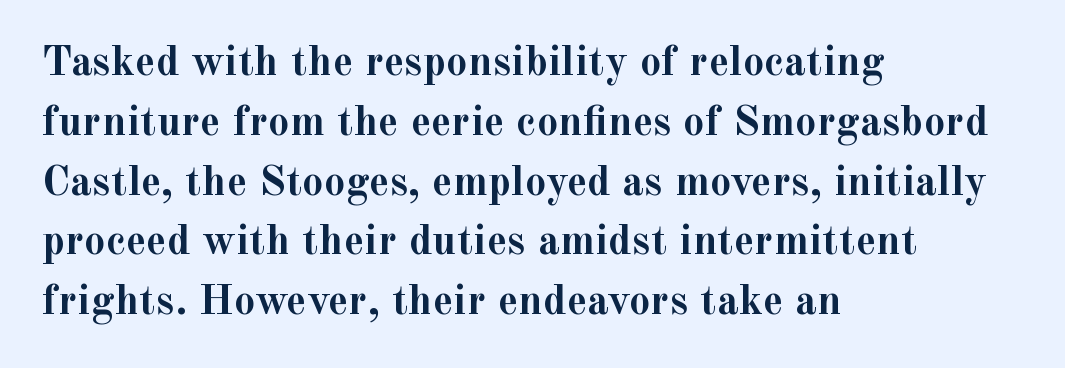
Q: Is the text bold? A: Yes.
Q: Is the text italic (slanted)? A: No, it is upright.
Q: Is the typeface a serif or a sans-serif typeface? A: Serif.
Q: Is the text underlined? A: No.
Q: How is the paragraph aligned? A: Left-aligned.
Q: Is the spacing between letters normal or unusually wide? A: Normal.
Q: Is the spacing between lines tight, normal or loose? A: Normal.
Q: Width (condensed, normal, or wide)? A: Normal.
Q: x-height? A: Small.
Q: Monospaced? A: No.
